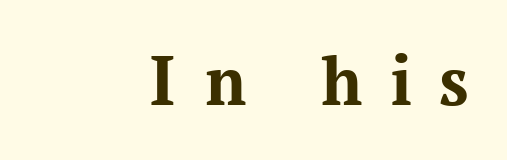
The image shows 74 px bold serif type, upright; set right-aligned, unusually wide letter spacing (+0.38 em), not underlined; medium stroke contrast and a medium x-height.
